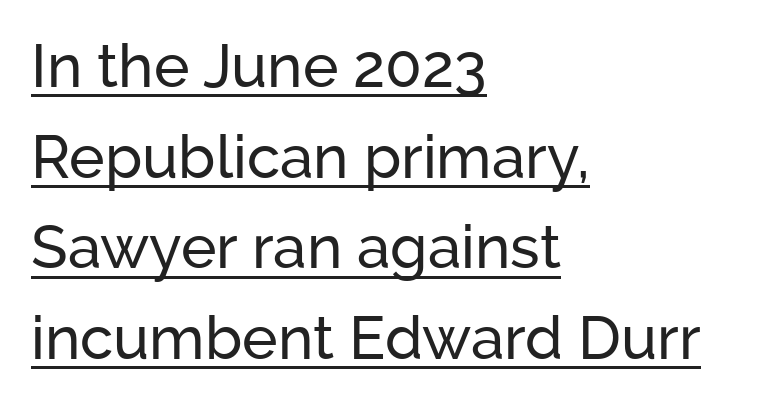
Q: Is the text italic (slanted)? A: No, it is upright.
Q: Is the typeface a serif or a sans-serif typeface? A: Sans-serif.
Q: Is the text underlined? A: Yes.
Q: How is the paragraph aligned? A: Left-aligned.
Q: Is the spacing between letters normal or unusually wide? A: Normal.
Q: Is the spacing between lines tight, normal or loose? A: Normal.
Q: Width (condensed, normal, or wide)? A: Normal.
Q: Stroke contrast? A: Low.
Q: x-height? A: Medium.
Q: Monospaced? A: No.
